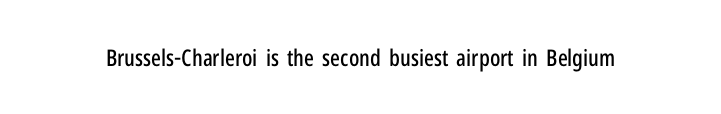
Each word holds together tightly as a unit, with standard inter-letter gaps. Posture: upright roman. The specimen omits any rule beneath the text block's lines.
